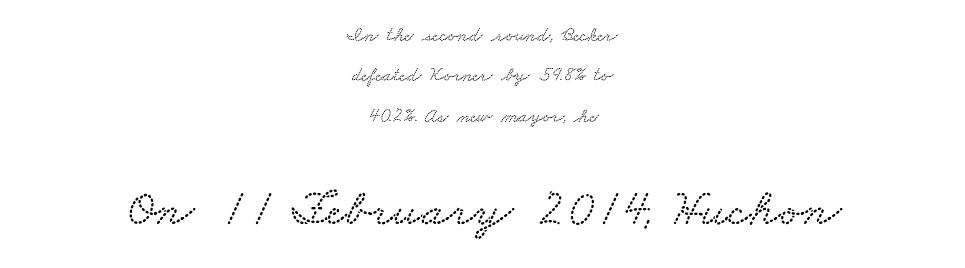
{"width": "wide", "stroke_contrast": "low", "x_height": "small", "monospaced": "no", "underline": "no", "align": "center", "line_spacing": "loose", "line_spacing_ratio": 2.02, "letter_spacing": "normal", "letter_spacing_em": 0.0, "larger_block": "second", "size_ratio": 2.55, "glyph_px": 51}
